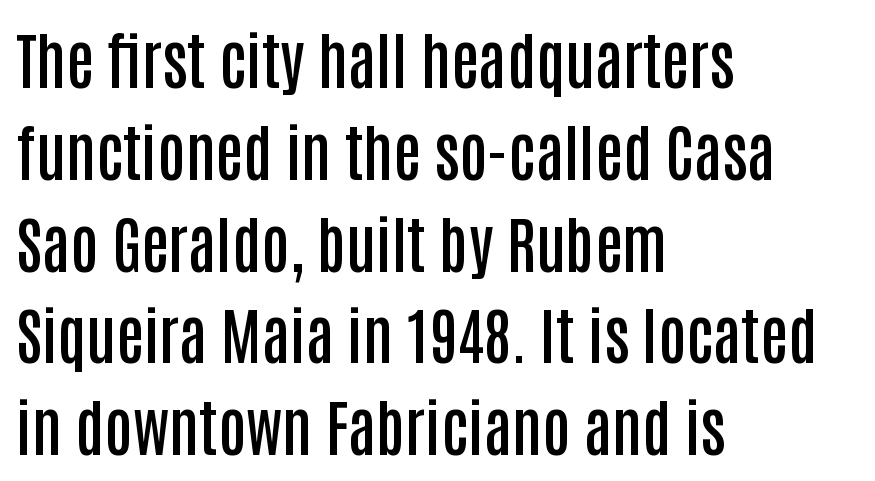
Set as a demibold, roughly 600 on the weight scale. Here the glyphs are tracked normally, forming tight word shapes. Where is the straight margin? On the left. You could not count columns in this text — the font is proportionally spaced. The passage shown is typeset with a sans-serif family. Vertically, the passage feels balanced, rows spaced as you'd expect.
